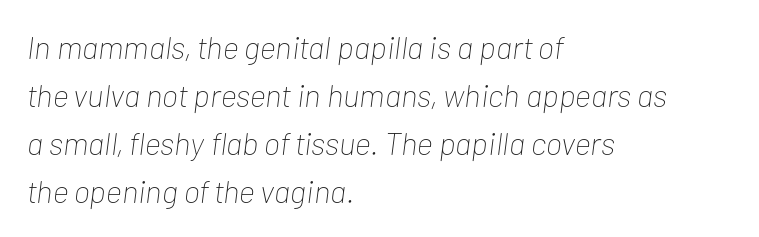
The image shows 32 px thin, condensed type, italic (leaning right); set left-aligned, normal line spacing (1.5x), normal letter spacing, not underlined; low stroke contrast and a medium x-height.
